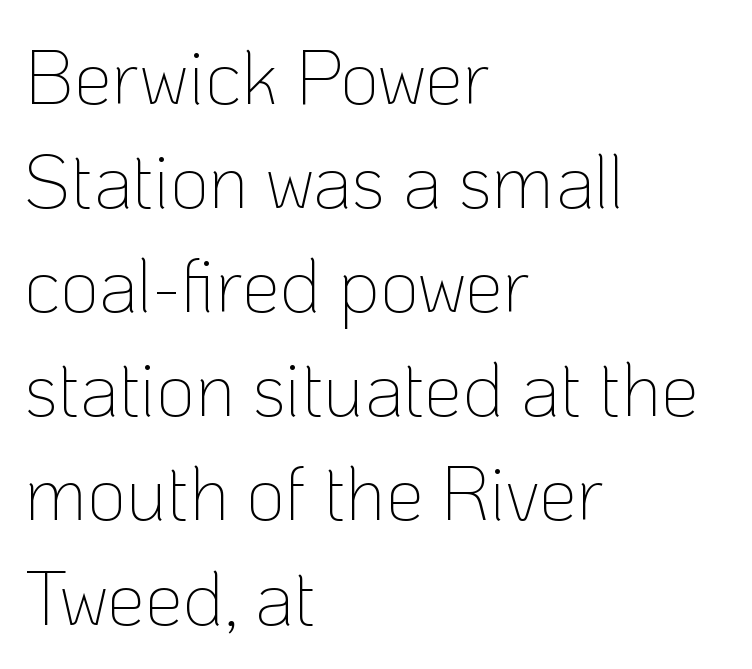
The image shows 76 px thin sans-serif type, upright; set left-aligned, normal line spacing (1.37x), normal letter spacing, not underlined; low stroke contrast and a medium x-height.
